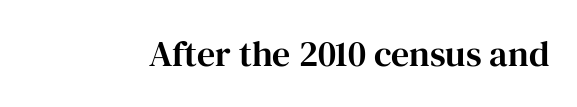
In terms of posture, this sample is upright. Varying glyph widths throughout — classic text-font behaviour. The space directly below the letters is spotless. This sample uses plain, unmodified letter spacing. These lines are composed in type with serifs.
